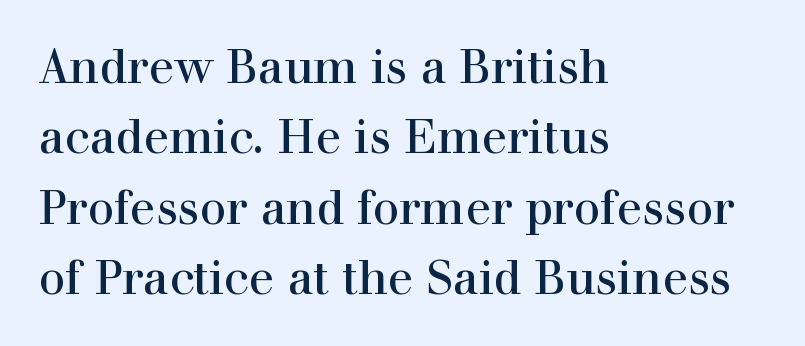
{"serif": "yes", "italic": "no", "width": "normal", "x_height": "medium", "monospaced": "no", "underline": "no", "align": "left", "line_spacing": "normal", "line_spacing_ratio": 1.5, "letter_spacing": "normal", "letter_spacing_em": 0.0, "glyph_px": 47}
